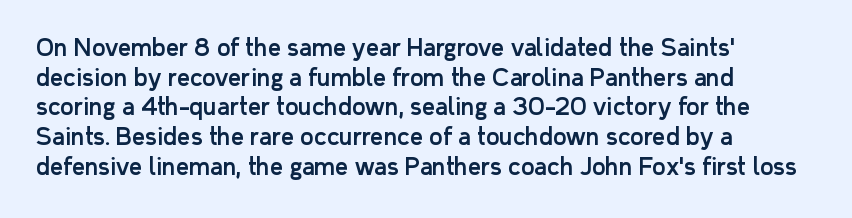
The image shows 23 px text type, upright; set left-aligned, normal line spacing (1.29x), normal letter spacing, not underlined.
